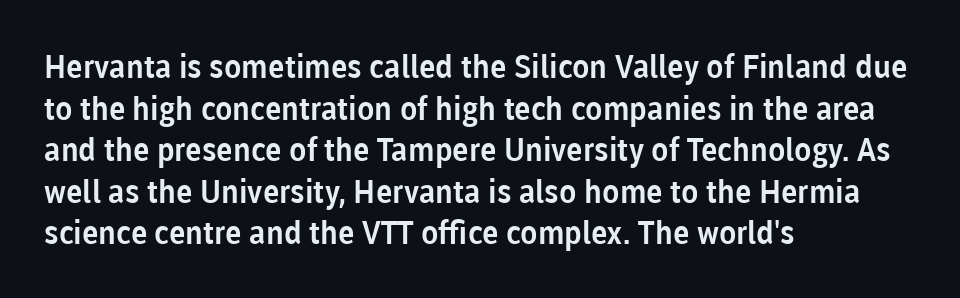
These lines were composed using upright roman letters. The horizontal fit of the characters is conventional and even. The rows are spaced the way most documents space them. Rule under the text: the space is simply empty. This sample has the flowing, uneven cadence of proportional lettering.
